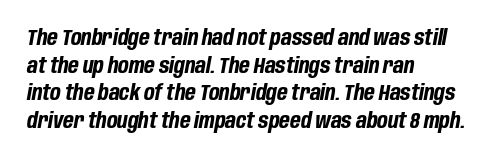
The image shows 22 px bold type, italic (leaning right); set left-aligned, normal line spacing (1.26x), normal letter spacing, not underlined.
